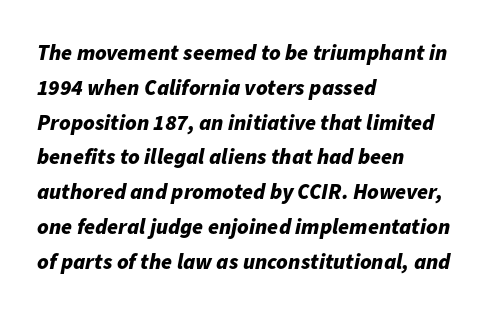
The image shows 22 px bold type, italic (leaning right); set left-aligned, normal line spacing (1.58x), normal letter spacing, not underlined.
